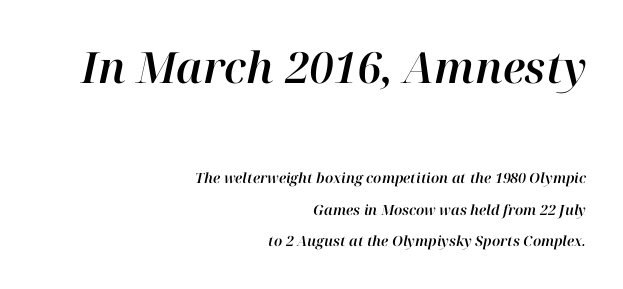
{"italic": "yes", "lean": "right", "slant_degrees": 12, "width": "normal", "stroke_contrast": "high", "x_height": "medium", "monospaced": "no", "underline": "no", "align": "right", "line_spacing": "loose", "line_spacing_ratio": 2.25, "letter_spacing": "normal", "letter_spacing_em": 0.0, "larger_block": "first", "size_ratio": 3.07, "glyph_px": 43}
